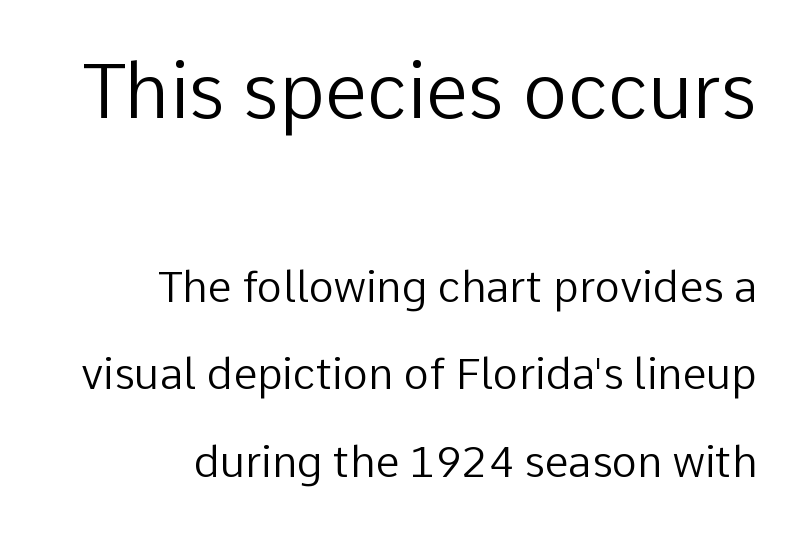
The cut favours lightness, reaching ordinary text weight at its darkest. The vertical gap from one line to the next is large. Honestly, there is no underline to notice here at all. Think of a printed novel: that variable character pitch is what you see here.
